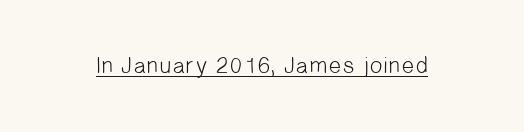
Compared with a typical body face, this is equally light or lighter still. The passage shown has conventional tracking throughout. The string is rendered with underlining switched on.
